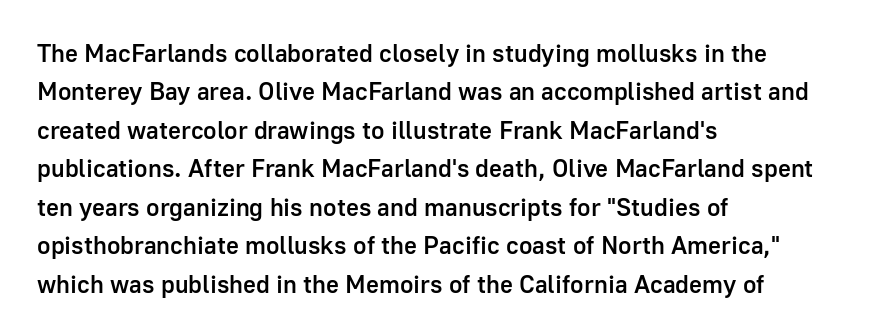
{"italic": "no", "bold": "semi", "underline": "no", "align": "left", "line_spacing": "normal", "line_spacing_ratio": 1.54, "letter_spacing": "normal", "letter_spacing_em": 0.0, "glyph_px": 25}
